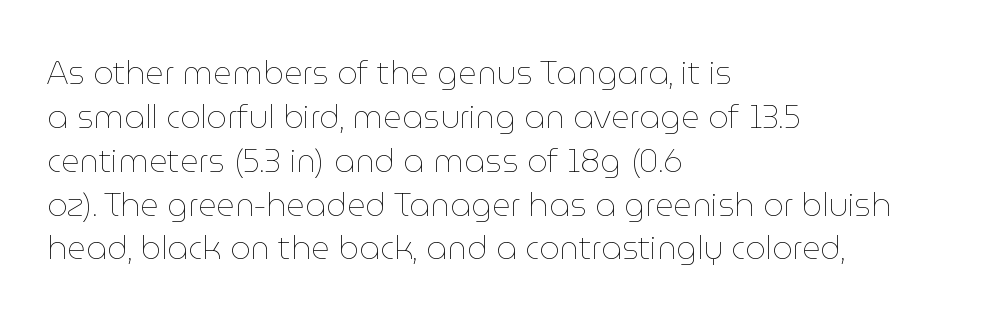
Ink coverage per letter is moderate at most. Underline: absent. These lines stack with their left ends in a neat column. This sample uses an upright cut, with every glyph sitting square on the baseline. Interline gaps are of average width in this sample.
